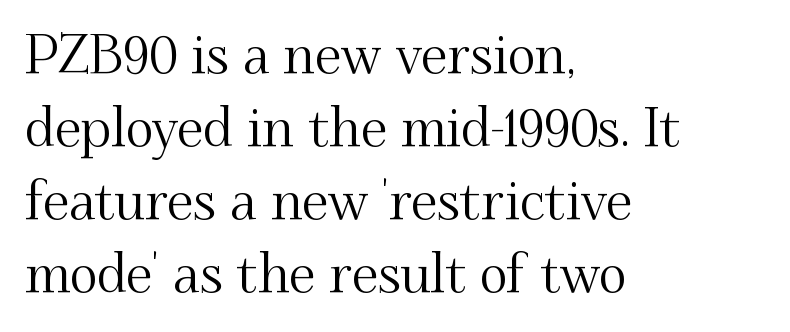
The image shows 53 px serif type, upright; set left-aligned, normal line spacing (1.38x), normal letter spacing, not underlined; medium stroke contrast and a small x-height.
